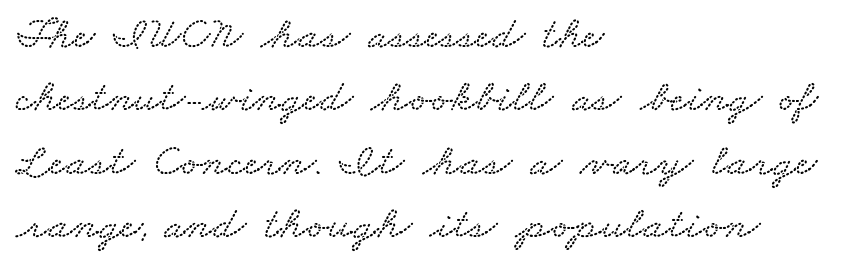
The image shows 46 px wide type; set left-aligned, normal line spacing (1.38x), normal letter spacing, not underlined; low stroke contrast and a small x-height.
